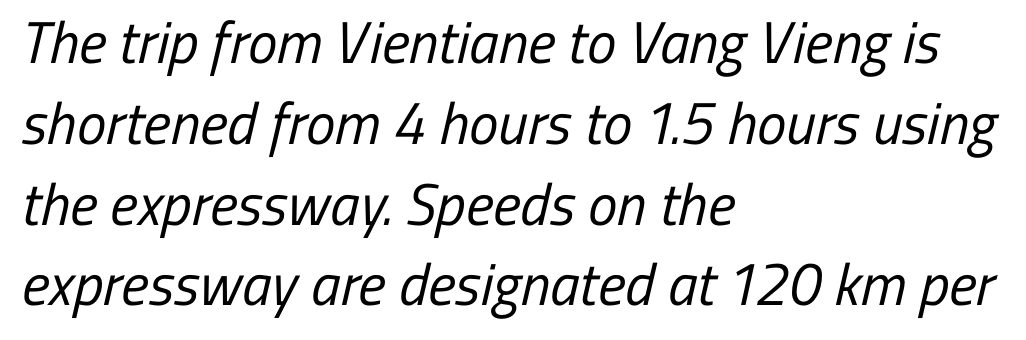
{"serif": "no", "bold": "no", "weight": "regular", "width": "condensed", "stroke_contrast": "low", "x_height": "medium", "monospaced": "no", "underline": "no", "align": "left", "line_spacing": "normal", "line_spacing_ratio": 1.37, "letter_spacing": "normal", "letter_spacing_em": 0.0, "glyph_px": 59}
